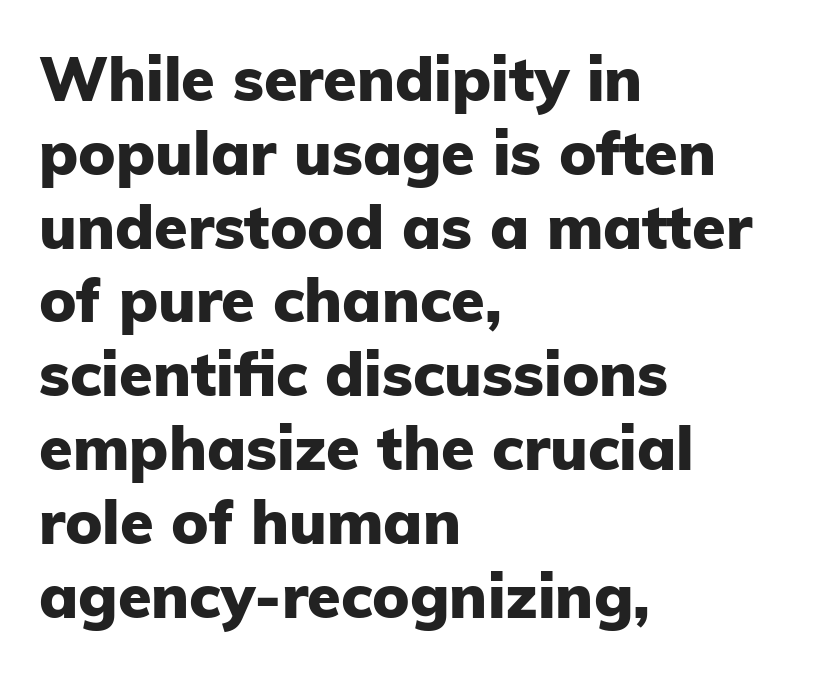
Q: Is the text bold? A: Yes.
Q: Is the text italic (slanted)? A: No, it is upright.
Q: Is the typeface a serif or a sans-serif typeface? A: Sans-serif.
Q: Is the text underlined? A: No.
Q: How is the paragraph aligned? A: Left-aligned.
Q: Is the spacing between letters normal or unusually wide? A: Normal.
Q: Width (condensed, normal, or wide)? A: Normal.
Q: Stroke contrast? A: Low.
Q: x-height? A: Medium.
Q: Monospaced? A: No.
